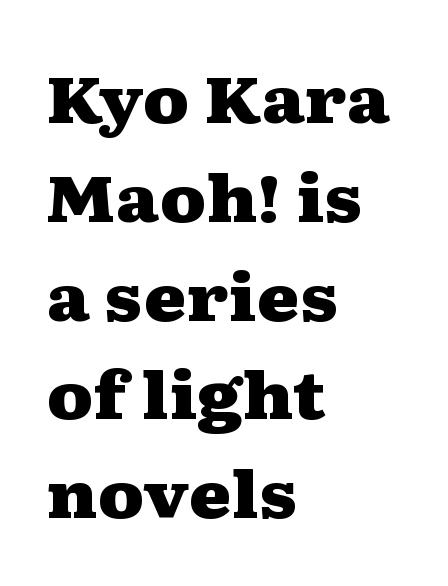
Q: Is the text bold? A: Yes.
Q: Is the text italic (slanted)? A: No, it is upright.
Q: Is the typeface a serif or a sans-serif typeface? A: Serif.
Q: Is the text underlined? A: No.
Q: How is the paragraph aligned? A: Left-aligned.
Q: Is the spacing between letters normal or unusually wide? A: Normal.
Q: Is the spacing between lines tight, normal or loose? A: Normal.
Q: Width (condensed, normal, or wide)? A: Wide.
Q: Stroke contrast? A: Medium.
Q: x-height? A: Medium.
Q: Monospaced? A: No.
